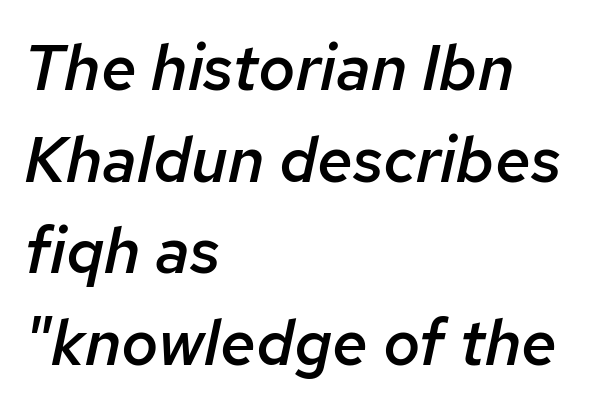
This is oblique type, the kind used for emphasis or titles. Students, observe: this is what conventionally led text looks like. Caption: multi-line text, flush left, ragged right. Think of a printed novel: that variable character pitch is what you see here. Just letters on the line, the space beneath them empty. A typesetter would call this zero additional tracking.
